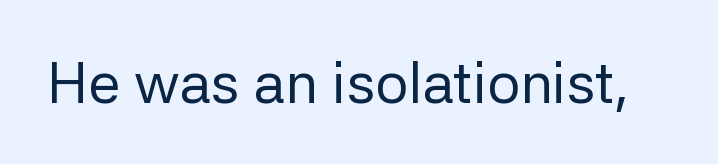
Compared with a typical body face, this is equally light or lighter still. Each letter keeps its own natural width here, so spacing adapts to shape. A typesetter would mark this as roman, not italic. I'd call this a sans setting — the letters go barefoot. Honestly, the letter spacing is just normal — you wouldn't notice it.
